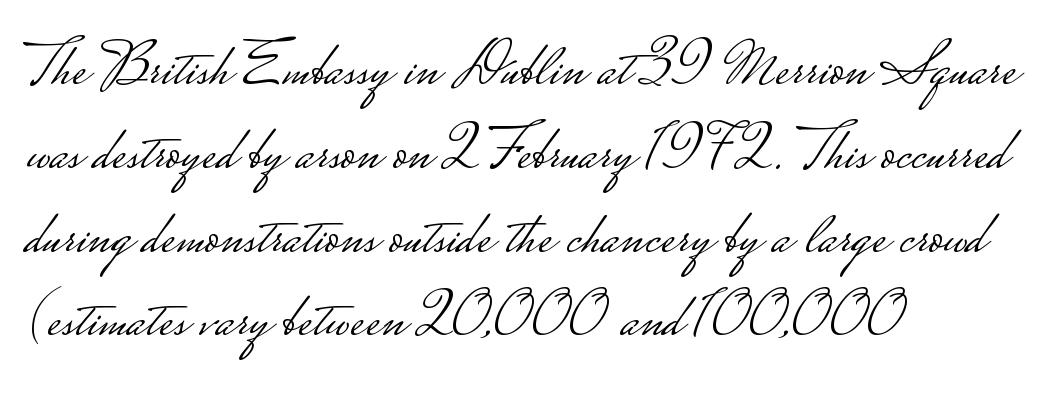
{"serif": "no", "bold": "no", "weight": "light", "width": "wide", "stroke_contrast": "low", "monospaced": "no", "underline": "no", "align": "left", "line_spacing": "normal", "line_spacing_ratio": 1.33, "letter_spacing": "normal", "letter_spacing_em": 0.0, "glyph_px": 63}
